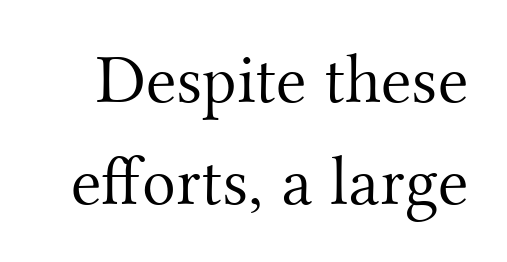
Q: Is the text bold? A: No.
Q: Is the text italic (slanted)? A: No, it is upright.
Q: Is the typeface a serif or a sans-serif typeface? A: Serif.
Q: Is the text underlined? A: No.
Q: Is the spacing between letters normal or unusually wide? A: Normal.
Q: Is the spacing between lines tight, normal or loose? A: Normal.
Q: Width (condensed, normal, or wide)? A: Normal.
Q: Stroke contrast? A: Medium.
Q: x-height? A: Small.
Q: Monospaced? A: No.
